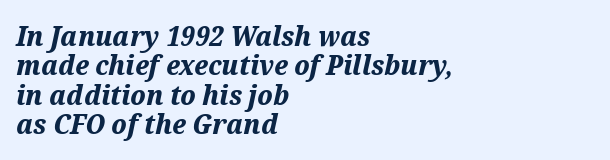
Q: Is the text bold? A: Yes.
Q: Is the text italic (slanted)? A: Yes, it leans right by about 12 degrees.
Q: Is the text underlined? A: No.
Q: How is the paragraph aligned? A: Left-aligned.
Q: Is the spacing between letters normal or unusually wide? A: Normal.
Q: Is the spacing between lines tight, normal or loose? A: Tight.
Q: Width (condensed, normal, or wide)? A: Normal.
Q: Stroke contrast? A: Medium.
Q: x-height? A: Medium.
Q: Monospaced? A: No.
